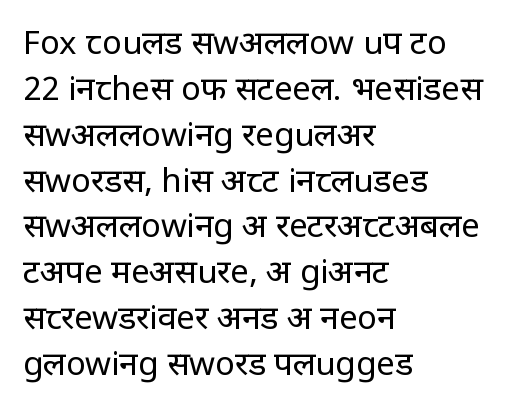
The image shows 33 px regular-weight sans-serif type, upright; set left-aligned, normal line spacing (1.39x), normal letter spacing, not underlined; low stroke contrast and a large x-height.
